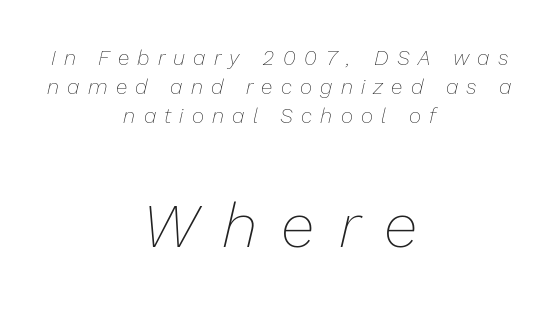
Weight: regular or lighter. Does the lettering tilt? It does — this is italic. A typesetter would call this proportional, since set widths differ per character. Top chunk: small. Bottom chunk: large. Short note: letters widely spaced. If you measured baseline to baseline, you'd find a middling distance.
